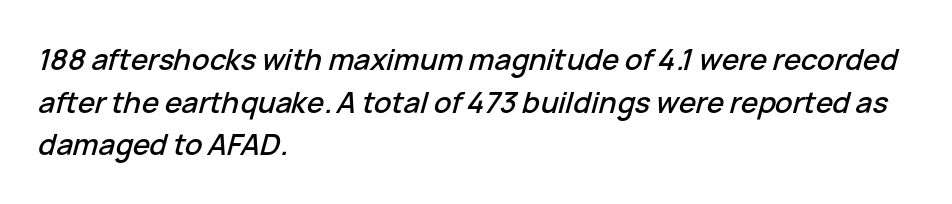
{"italic": "yes", "lean": "right", "slant_degrees": 15, "width": "normal", "stroke_contrast": "low", "x_height": "medium", "monospaced": "no", "underline": "no", "align": "left", "line_spacing": "normal", "line_spacing_ratio": 1.47, "letter_spacing": "normal", "letter_spacing_em": 0.0, "glyph_px": 29}
